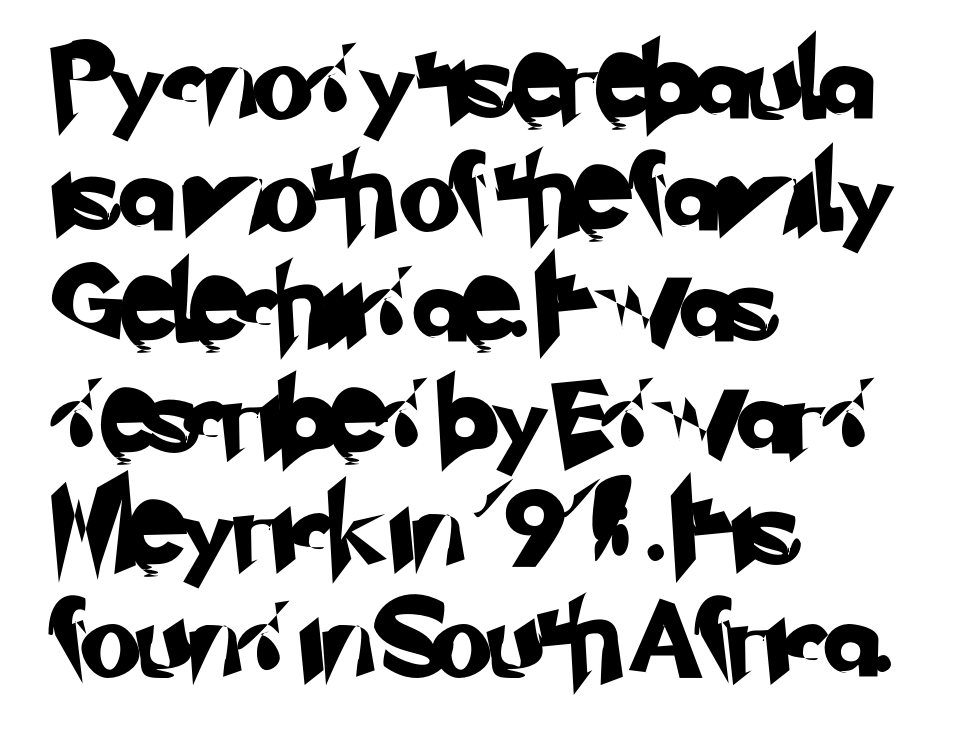
Q: Is the typeface a serif or a sans-serif typeface? A: Sans-serif.
Q: Is the text underlined? A: No.
Q: How is the paragraph aligned? A: Left-aligned.
Q: Is the spacing between letters normal or unusually wide? A: Normal.
Q: Is the spacing between lines tight, normal or loose? A: Normal.
Q: Width (condensed, normal, or wide)? A: Normal.
Q: Stroke contrast? A: Low.
Q: x-height? A: Small.
Q: Monospaced? A: No.
